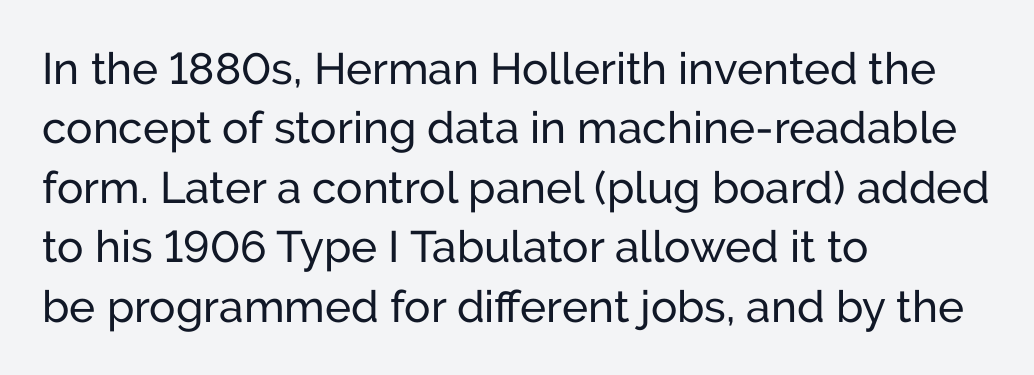
{"serif": "no", "italic": "no", "width": "normal", "stroke_contrast": "low", "x_height": "medium", "monospaced": "no", "underline": "no", "align": "left", "line_spacing": "normal", "line_spacing_ratio": 1.35, "letter_spacing": "normal", "letter_spacing_em": 0.0, "glyph_px": 44}
